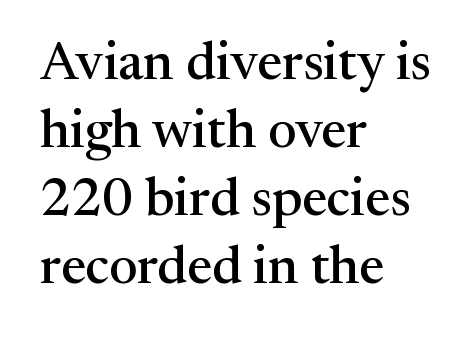
{"serif": "yes", "italic": "no", "width": "normal", "stroke_contrast": "medium", "x_height": "medium", "monospaced": "no", "underline": "no", "align": "left", "line_spacing": "normal", "line_spacing_ratio": 1.28, "letter_spacing": "normal", "letter_spacing_em": 0.0, "glyph_px": 53}
